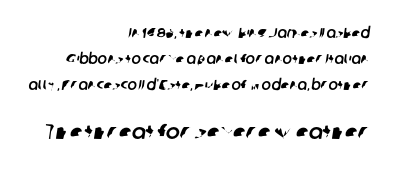
Q: Is the text underlined? A: No.
Q: How is the paragraph aligned? A: Right-aligned.
Q: Is the spacing between letters normal or unusually wide? A: Normal.
Q: Which block of text is set in a larger size, the first (top) or the second (bottom)? A: The second (bottom) one.
